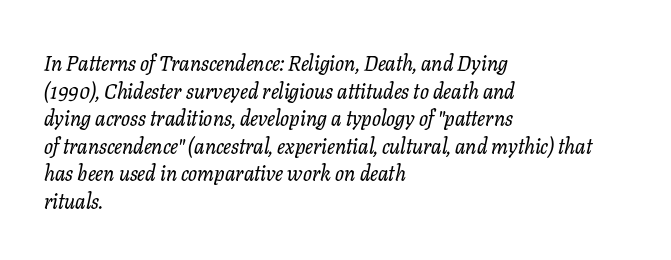
The image shows 21 px text type, italic (leaning right); set left-aligned, normal line spacing (1.31x), normal letter spacing, not underlined.
